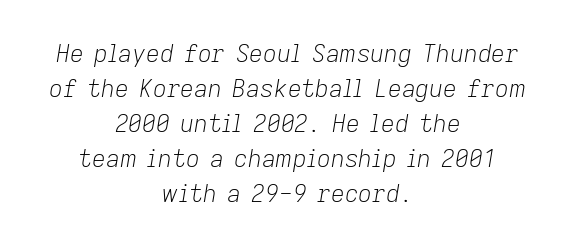
The image shows 24 px text type, italic (leaning right); set centered, normal line spacing (1.46x), normal letter spacing, not underlined.
